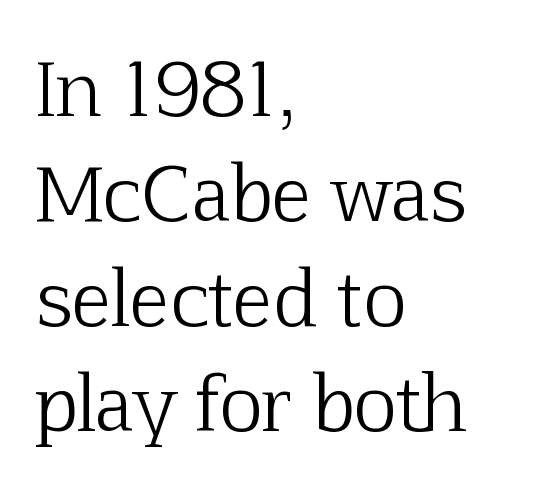
Q: Is the text bold? A: No.
Q: Is the text italic (slanted)? A: No, it is upright.
Q: Is the typeface a serif or a sans-serif typeface? A: Serif.
Q: Is the text underlined? A: No.
Q: How is the paragraph aligned? A: Left-aligned.
Q: Is the spacing between letters normal or unusually wide? A: Normal.
Q: Is the spacing between lines tight, normal or loose? A: Normal.
Q: Width (condensed, normal, or wide)? A: Normal.
Q: Stroke contrast? A: Low.
Q: x-height? A: Medium.
Q: Monospaced? A: No.
